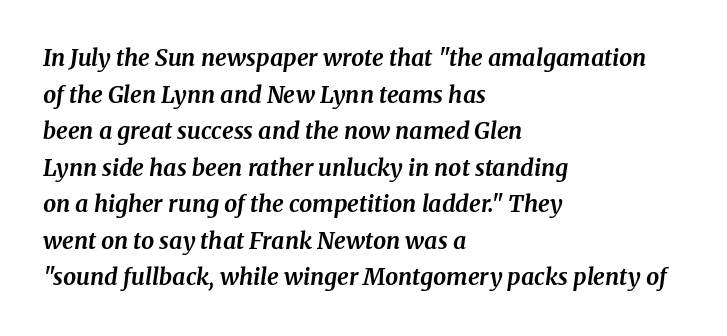
The image shows 23 px bold type, italic (leaning right); set left-aligned, normal line spacing (1.59x), normal letter spacing, not underlined.
